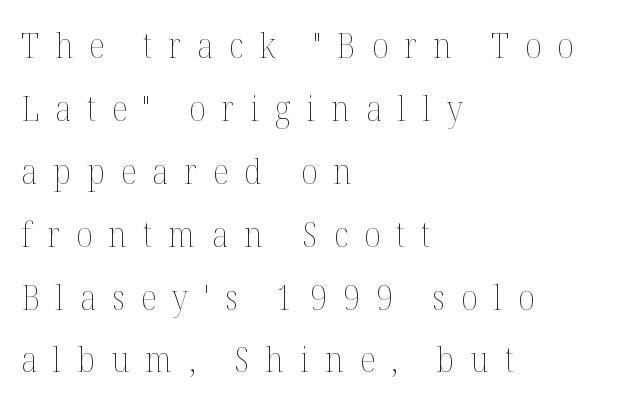
Q: Is the text bold? A: No.
Q: Is the text italic (slanted)? A: No, it is upright.
Q: Is the text underlined? A: No.
Q: How is the paragraph aligned? A: Left-aligned.
Q: Is the spacing between letters normal or unusually wide? A: Unusually wide.
Q: Width (condensed, normal, or wide)? A: Normal.
Q: Stroke contrast? A: Medium.
Q: x-height? A: Medium.
Q: Monospaced? A: No.
